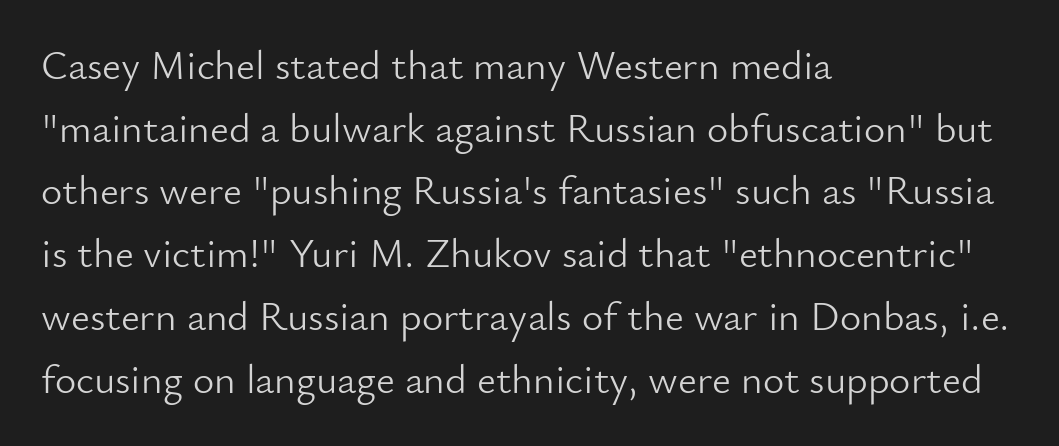
{"serif": "no", "italic": "no", "bold": "no", "weight": "light", "width": "normal", "stroke_contrast": "low", "x_height": "small", "monospaced": "no", "underline": "no", "align": "left", "line_spacing": "normal", "line_spacing_ratio": 1.53, "letter_spacing": "normal", "letter_spacing_em": 0.0, "glyph_px": 41}
